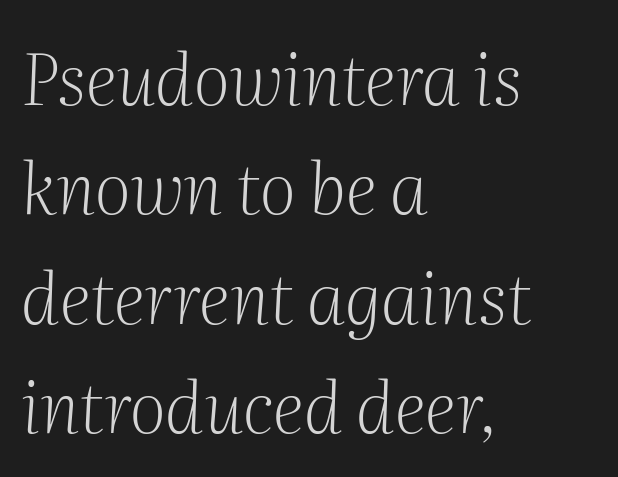
Q: Is the text bold? A: No.
Q: Is the text italic (slanted)? A: Yes, it leans right by about 2 degrees.
Q: Is the typeface a serif or a sans-serif typeface? A: Serif.
Q: Is the text underlined? A: No.
Q: How is the paragraph aligned? A: Left-aligned.
Q: Is the spacing between letters normal or unusually wide? A: Normal.
Q: Is the spacing between lines tight, normal or loose? A: Normal.
Q: Width (condensed, normal, or wide)? A: Normal.
Q: Stroke contrast? A: Medium.
Q: x-height? A: Medium.
Q: Monospaced? A: No.
